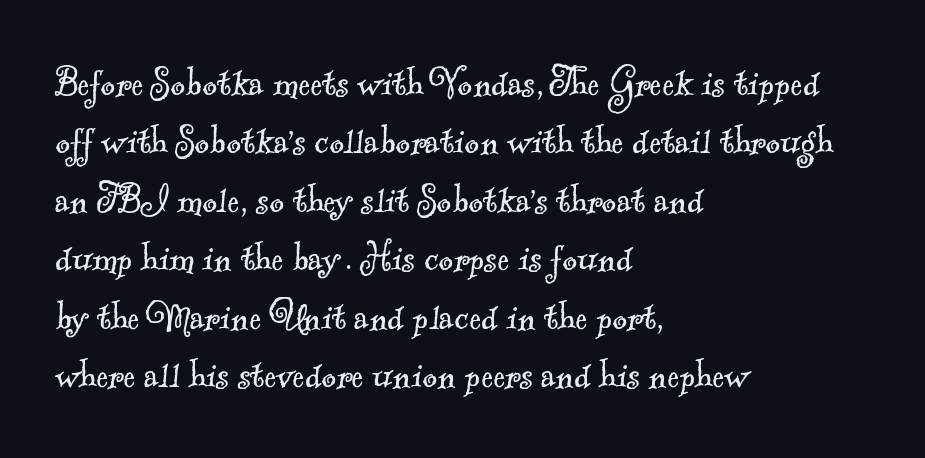
{"serif": "yes", "bold": "no", "weight": "light", "width": "normal", "x_height": "small", "monospaced": "no", "underline": "no", "align": "left", "line_spacing": "normal", "line_spacing_ratio": 1.3, "letter_spacing": "normal", "letter_spacing_em": 0.0, "glyph_px": 45}
